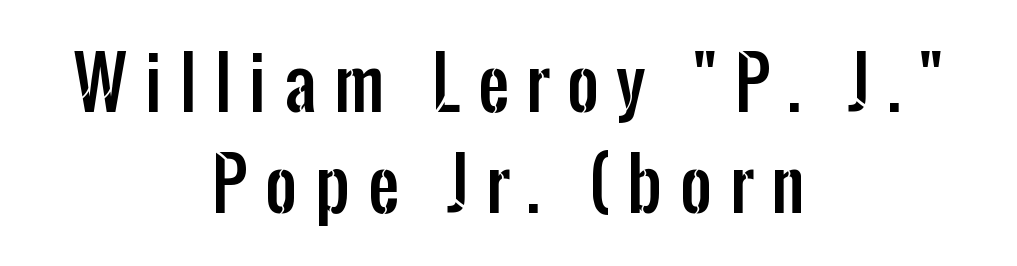
The image shows 69 px condensed sans-serif type, upright; set centered, normal line spacing (1.47x), unusually wide letter spacing (+0.26 em), not underlined; low stroke contrast and a medium x-height.
